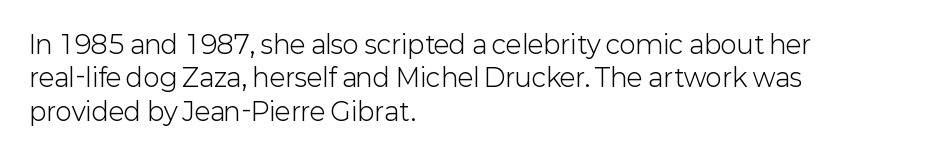
The image shows 25 px text type, upright; set left-aligned, normal line spacing (1.34x), normal letter spacing, not underlined.
